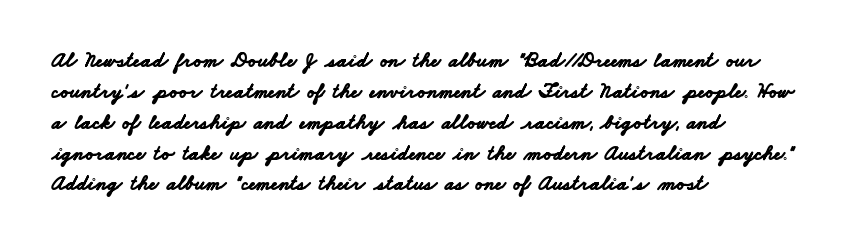
Q: Is the text bold? A: Yes.
Q: Is the text underlined? A: No.
Q: How is the paragraph aligned? A: Left-aligned.
Q: Is the spacing between letters normal or unusually wide? A: Normal.
Q: Is the spacing between lines tight, normal or loose? A: Normal.
